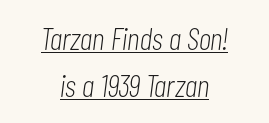
The image shows 32 px light, condensed type, italic (leaning right); set centered, normal line spacing (1.48x), normal letter spacing, underlined; low stroke contrast and a medium x-height.
